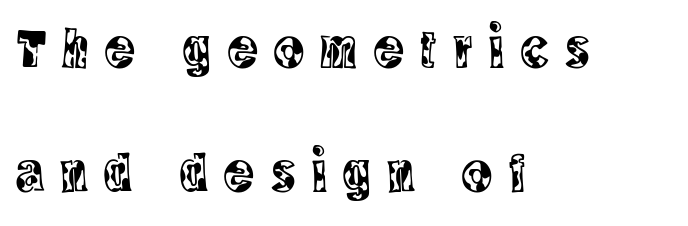
Q: Is the text italic (slanted)? A: No, it is upright.
Q: Is the typeface a serif or a sans-serif typeface? A: Serif.
Q: Is the text underlined? A: No.
Q: How is the paragraph aligned? A: Left-aligned.
Q: Is the spacing between letters normal or unusually wide? A: Unusually wide.
Q: Is the spacing between lines tight, normal or loose? A: Loose.
Q: Width (condensed, normal, or wide)? A: Condensed.
Q: x-height? A: Large.
Q: Monospaced? A: No.
